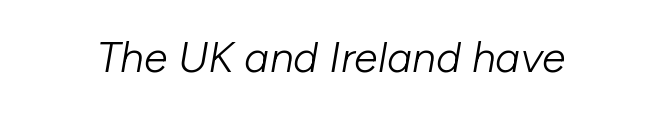
The image shows 43 px light type, italic (leaning right); set normal letter spacing, not underlined; low stroke contrast and a medium x-height.
